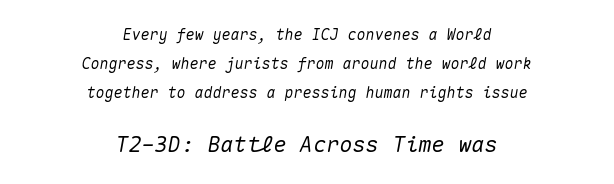
The image shows 22 px text type, italic (leaning right); set centered, loose line spacing (1.95x), normal letter spacing, not underlined; the second (bottom) block is 1.47x larger.
